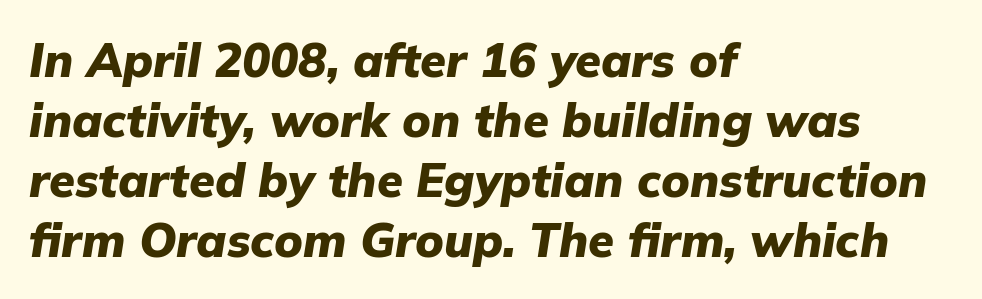
Q: Is the text bold? A: Yes.
Q: Is the text italic (slanted)? A: Yes, it leans right by about 9 degrees.
Q: Is the text underlined? A: No.
Q: How is the paragraph aligned? A: Left-aligned.
Q: Is the spacing between letters normal or unusually wide? A: Normal.
Q: Is the spacing between lines tight, normal or loose? A: Normal.
Q: Width (condensed, normal, or wide)? A: Normal.
Q: Stroke contrast? A: Low.
Q: x-height? A: Medium.
Q: Monospaced? A: No.
